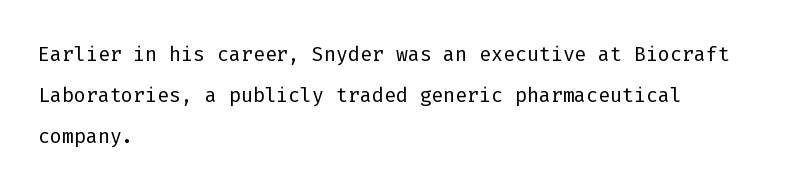
Q: Is the text bold? A: No.
Q: Is the text italic (slanted)? A: No, it is upright.
Q: Is the typeface a serif or a sans-serif typeface? A: Sans-serif.
Q: Is the text underlined? A: No.
Q: How is the paragraph aligned? A: Left-aligned.
Q: Is the spacing between letters normal or unusually wide? A: Normal.
Q: Is the spacing between lines tight, normal or loose? A: Normal.
Q: Width (condensed, normal, or wide)? A: Normal.
Q: Stroke contrast? A: Low.
Q: x-height? A: Medium.
Q: Monospaced? A: Yes.
